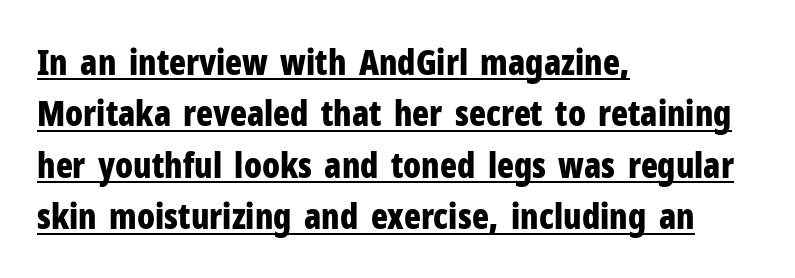
Q: Is the text bold? A: Yes.
Q: Is the text italic (slanted)? A: No, it is upright.
Q: Is the typeface a serif or a sans-serif typeface? A: Sans-serif.
Q: Is the text underlined? A: Yes.
Q: How is the paragraph aligned? A: Left-aligned.
Q: Is the spacing between letters normal or unusually wide? A: Normal.
Q: Is the spacing between lines tight, normal or loose? A: Normal.
Q: Width (condensed, normal, or wide)? A: Condensed.
Q: Stroke contrast? A: Low.
Q: x-height? A: Medium.
Q: Monospaced? A: No.
